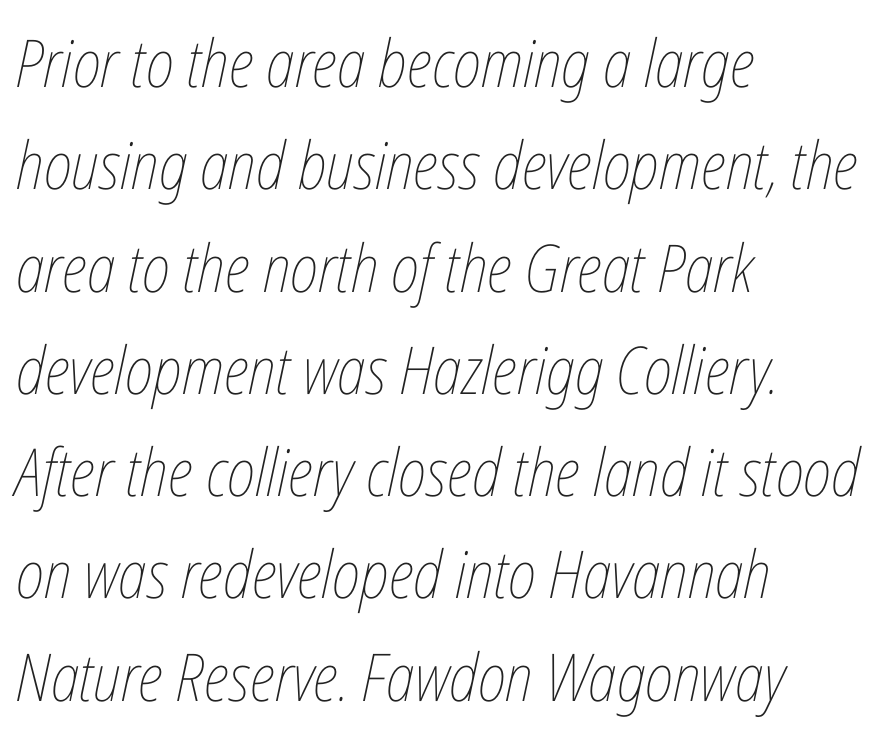
Teacher's note: observe the even left margin — that is flush-left alignment. No extra tracking has been applied to these lines. Is this a heavy cut? Hardly; it is regular or lighter. The gap between lines stays unmarked.
